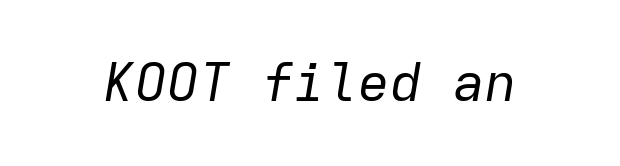
This rendering leaves character spacing at its baseline value. Is this a fixed-width face? Yes — each glyph sits in an identical cell. Tall strokes in this sample are angled rather than plumb. Bare-footed words on every line.
